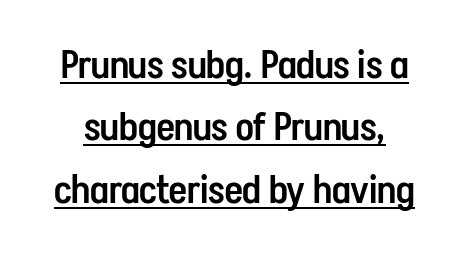
Q: Is the text bold? A: Semi-bold.
Q: Is the text italic (slanted)? A: No, it is upright.
Q: Is the typeface a serif or a sans-serif typeface? A: Sans-serif.
Q: Is the text underlined? A: Yes.
Q: Is the spacing between letters normal or unusually wide? A: Normal.
Q: Is the spacing between lines tight, normal or loose? A: Normal.
Q: Width (condensed, normal, or wide)? A: Condensed.
Q: Stroke contrast? A: Low.
Q: x-height? A: Medium.
Q: Monospaced? A: No.
